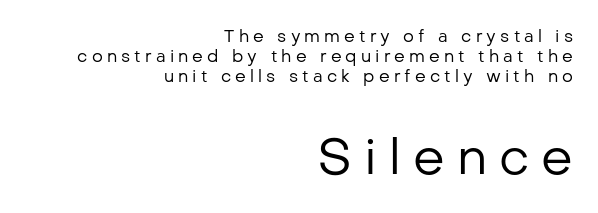
{"serif": "no", "italic": "no", "bold": "no", "weight": "regular", "width": "normal", "stroke_contrast": "low", "x_height": "medium", "monospaced": "no", "underline": "no", "align": "right", "line_spacing_ratio": 1.19, "letter_spacing": "wide", "letter_spacing_em": 0.24, "larger_block": "second", "size_ratio": 2.94, "glyph_px": 50}
